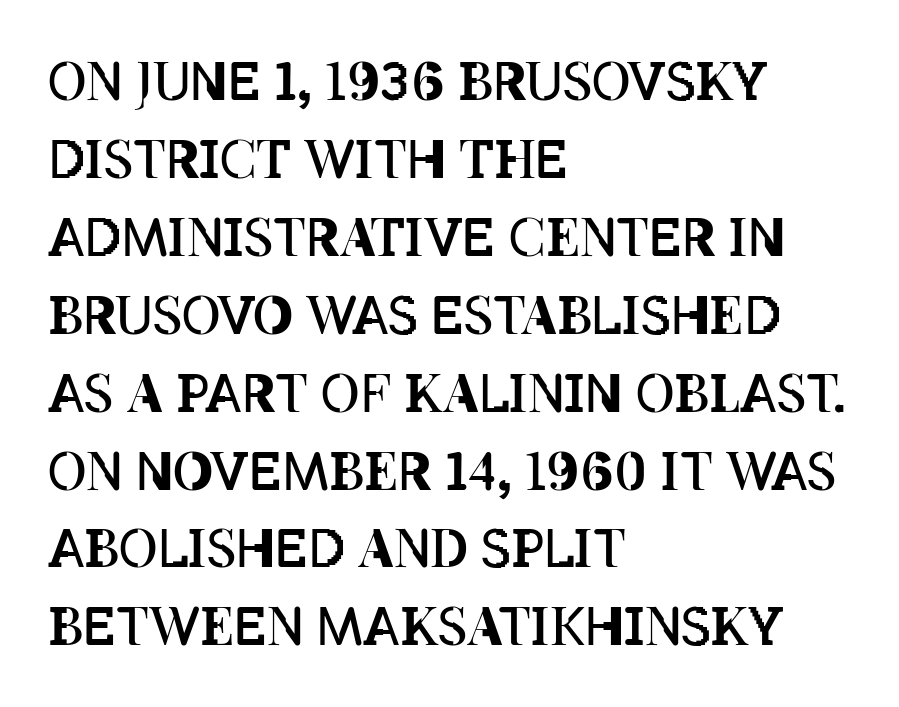
Is the stroke heavy? The answer is a plain regular-or-lighter. Think of a printed novel: that variable character pitch is what you see here. Plain, unruled lines of type. The rendering anchors every line to the left-hand side.
